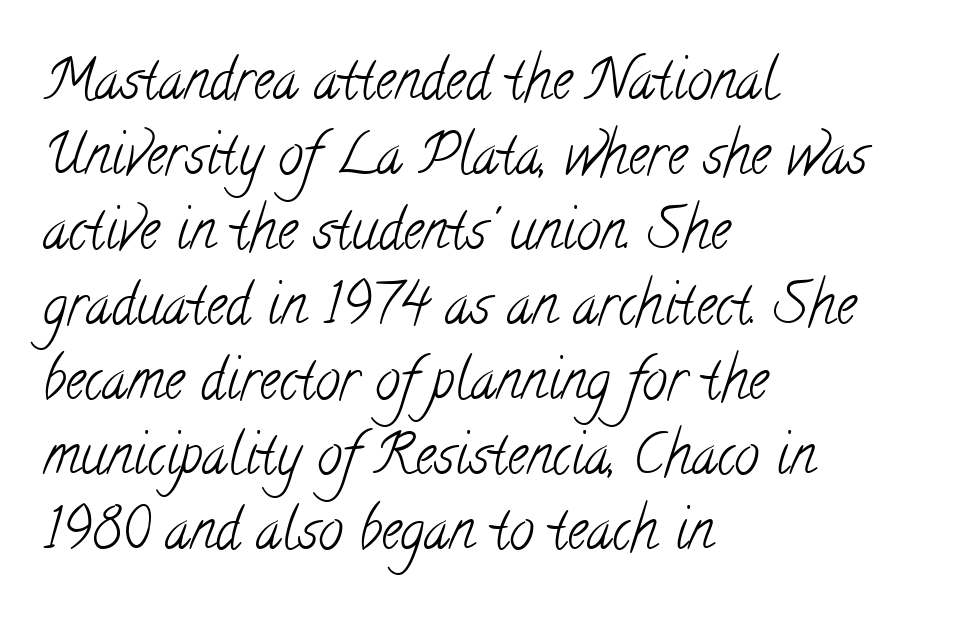
Q: Is the text bold? A: No.
Q: Is the typeface a serif or a sans-serif typeface? A: Serif.
Q: Is the text underlined? A: No.
Q: How is the paragraph aligned? A: Left-aligned.
Q: Is the spacing between letters normal or unusually wide? A: Normal.
Q: Is the spacing between lines tight, normal or loose? A: Normal.
Q: Width (condensed, normal, or wide)? A: Condensed.
Q: Stroke contrast? A: Low.
Q: x-height? A: Small.
Q: Monospaced? A: No.
